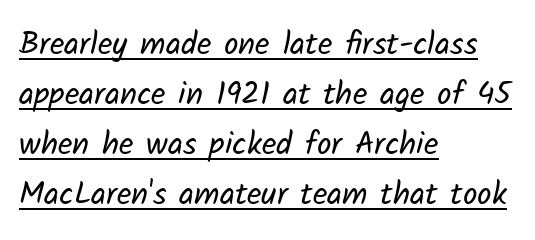
Compared with a typical body face, this is equally light or lighter still. Emphasis is given by a line drawn under the lettering. Layout note: lines flush left. Each word holds together tightly as a unit, with standard inter-letter gaps.
